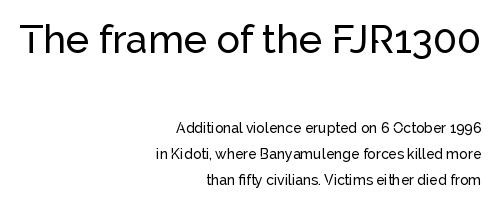
Proportional: the letters do not fall into vertical columns. Short note: letters normally spaced. The font family rendered here belongs to the sans-serif group. Is there any slant? The stems are plumb. Plain, unruled lines of type.
